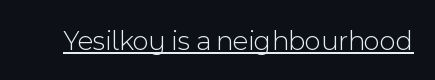
The image shows 28 px light sans-serif type, upright; set normal letter spacing, underlined; a medium x-height.
